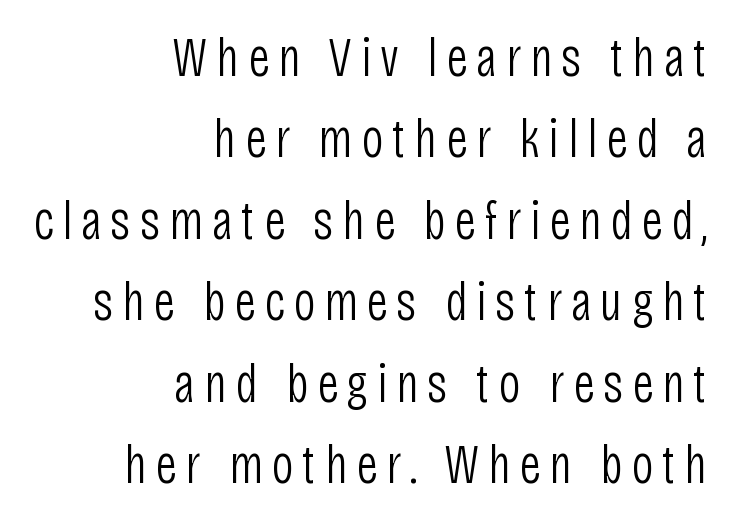
Q: Is the text bold? A: No.
Q: Is the text italic (slanted)? A: No, it is upright.
Q: Is the typeface a serif or a sans-serif typeface? A: Sans-serif.
Q: Is the text underlined? A: No.
Q: How is the paragraph aligned? A: Right-aligned.
Q: Is the spacing between lines tight, normal or loose? A: Normal.
Q: Width (condensed, normal, or wide)? A: Condensed.
Q: Stroke contrast? A: Low.
Q: x-height? A: Large.
Q: Monospaced? A: No.
